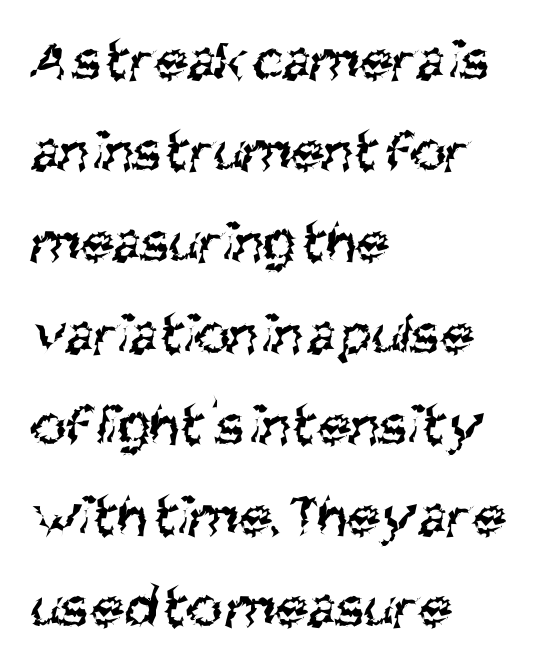
Q: Is the text bold? A: No.
Q: Is the typeface a serif or a sans-serif typeface? A: Sans-serif.
Q: Is the text underlined? A: No.
Q: How is the paragraph aligned? A: Left-aligned.
Q: Is the spacing between letters normal or unusually wide? A: Normal.
Q: Is the spacing between lines tight, normal or loose? A: Normal.
Q: Width (condensed, normal, or wide)? A: Condensed.
Q: Stroke contrast? A: Medium.
Q: x-height? A: Large.
Q: Monospaced? A: No.
